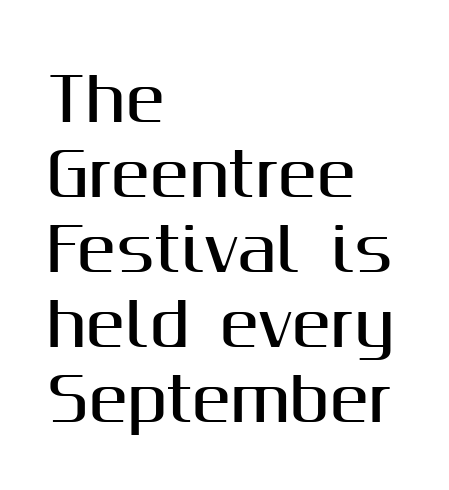
{"serif": "no", "italic": "no", "width": "normal", "stroke_contrast": "medium", "x_height": "medium", "monospaced": "no", "underline": "no", "align": "left", "line_spacing": "normal", "line_spacing_ratio": 1.27, "letter_spacing": "normal", "letter_spacing_em": 0.0, "glyph_px": 59}
